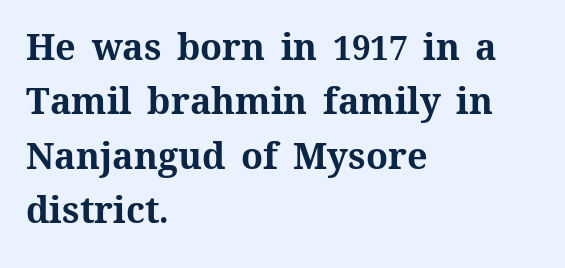
Type without underlining. This block has exactly the height ordinary leading produces. The glyphs have the mass of a bold cut. Each letter keeps its own natural width here, so spacing adapts to shape.
